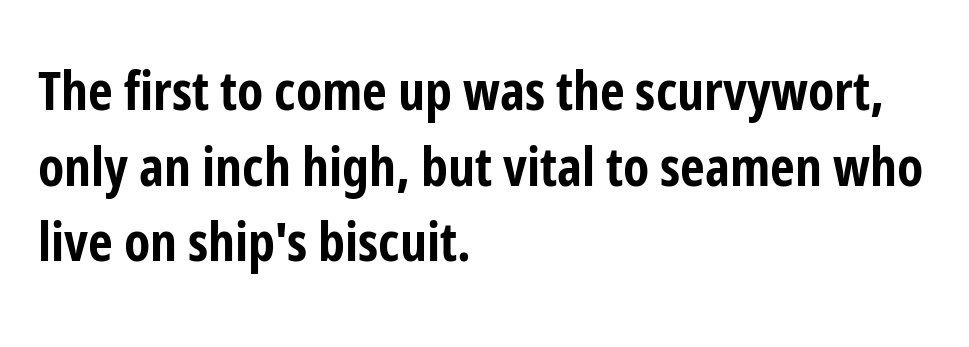
The image shows 54 px bold, condensed sans-serif type, upright; set left-aligned, normal line spacing (1.4x), normal letter spacing, not underlined; low stroke contrast and a medium x-height.
